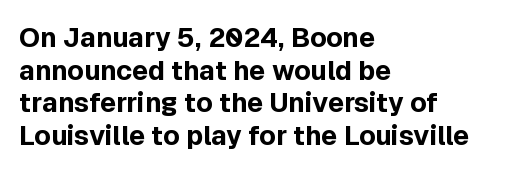
Q: Is the text bold? A: Yes.
Q: Is the text italic (slanted)? A: No, it is upright.
Q: Is the text underlined? A: No.
Q: How is the paragraph aligned? A: Left-aligned.
Q: Is the spacing between letters normal or unusually wide? A: Normal.
